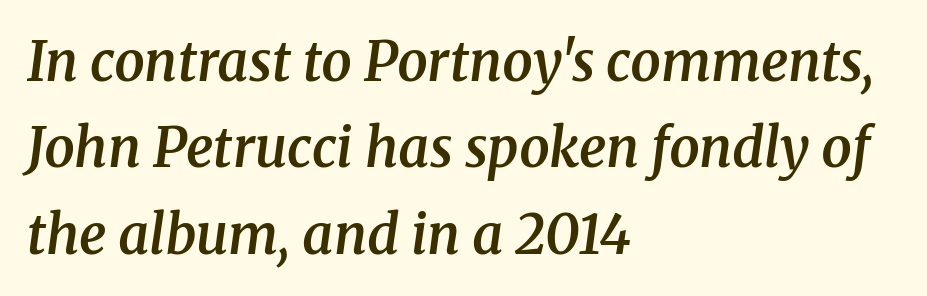
The image shows 54 px semibold serif type, italic (leaning right); set left-aligned, normal line spacing (1.6x), normal letter spacing, not underlined; medium stroke contrast and a medium x-height.
